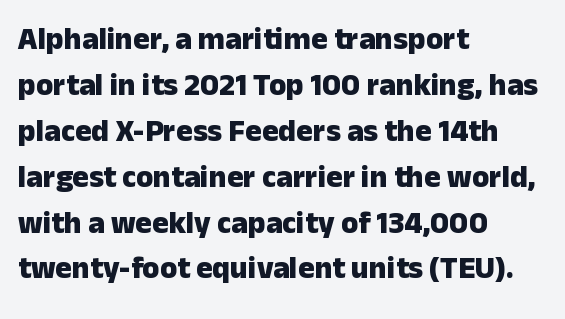
Typesetter's note: full bold, strokes at maximum text heaviness. The letterforms sit shoulder to shoulder at normal distance. The designer went with a sans here, leaving each stem footless. The letters advance in unequal steps, a hallmark of proportional type. This sample is left-justified, so line endings fall wherever the words run out.
